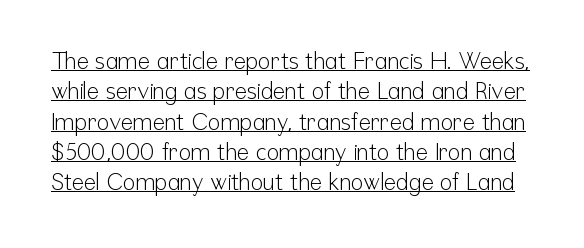
Q: Is the text bold? A: No.
Q: Is the text italic (slanted)? A: No, it is upright.
Q: Is the text underlined? A: Yes.
Q: Is the spacing between letters normal or unusually wide? A: Normal.
Q: Is the spacing between lines tight, normal or loose? A: Normal.
